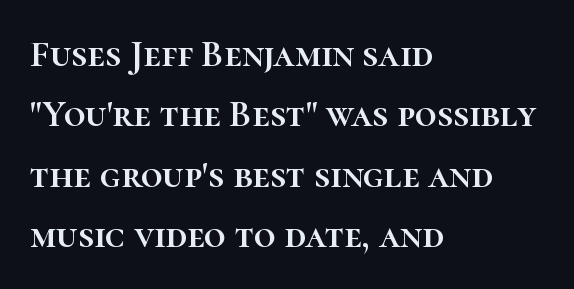
{"italic": "no", "width": "normal", "stroke_contrast": "high", "x_height": "medium", "monospaced": "no", "underline": "no", "align": "left", "line_spacing": "normal", "line_spacing_ratio": 1.59, "letter_spacing": "normal", "letter_spacing_em": 0.0, "glyph_px": 38}
